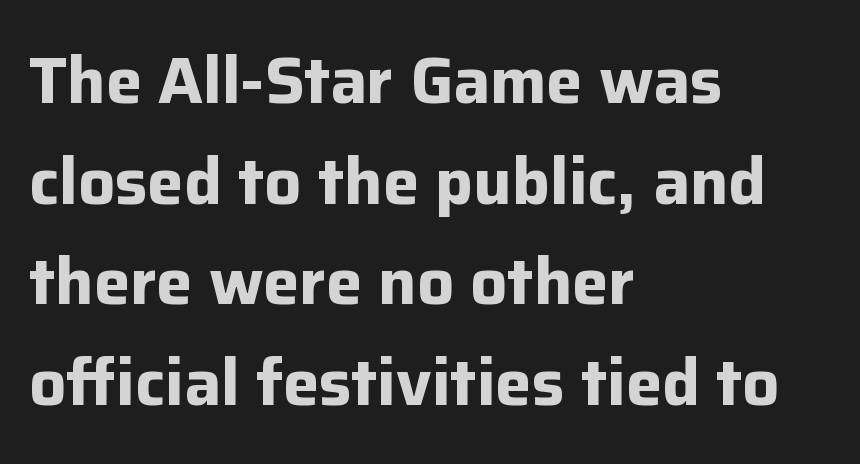
The image shows 65 px bold sans-serif type, upright; set left-aligned, normal line spacing (1.55x), normal letter spacing, not underlined; low stroke contrast and a medium x-height.
